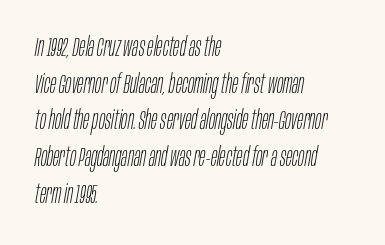
The lines in this sample share a left origin and differ only in where they stop. Letter spacing: default. Leading: standard. Stems here are at most as thick as an everyday book face.
